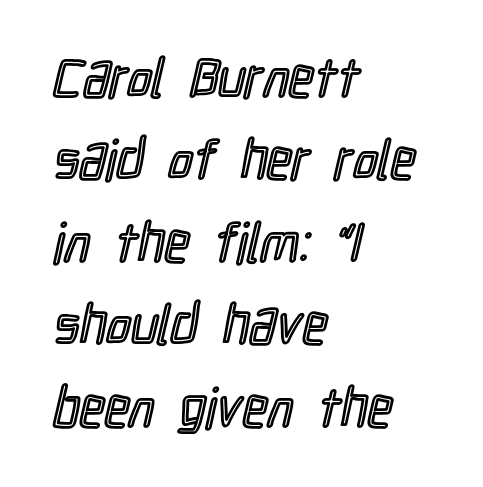
You could not count columns in this text — the font is proportionally spaced. This sample is left-justified, so line endings fall wherever the words run out. Leading: standard. The letterforms sit shoulder to shoulder at normal distance.
